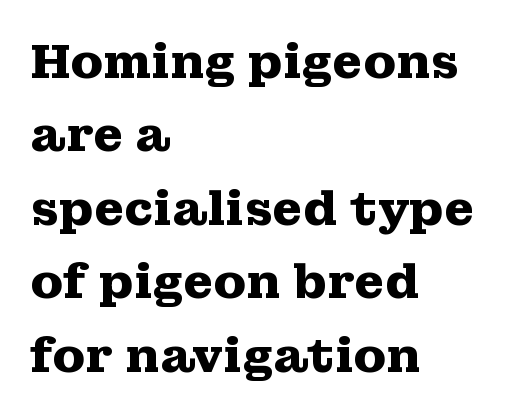
Default kerning and tracking; the words read as compact shapes. Do the characters align in a grid? No, the font is proportional. The font is running at its bold setting. Posture: vertical. The baseline area is clear.
